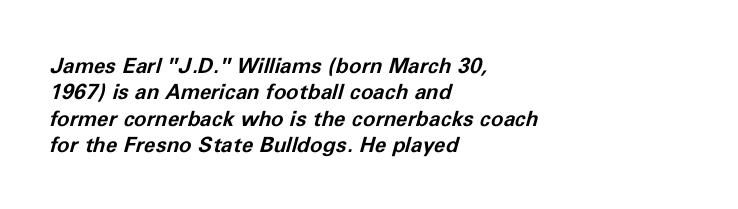
Q: Is the text bold? A: Yes.
Q: Is the text italic (slanted)? A: Yes, it leans right by about 11 degrees.
Q: Is the text underlined? A: No.
Q: How is the paragraph aligned? A: Left-aligned.
Q: Is the spacing between letters normal or unusually wide? A: Normal.
Q: Is the spacing between lines tight, normal or loose? A: Normal.
